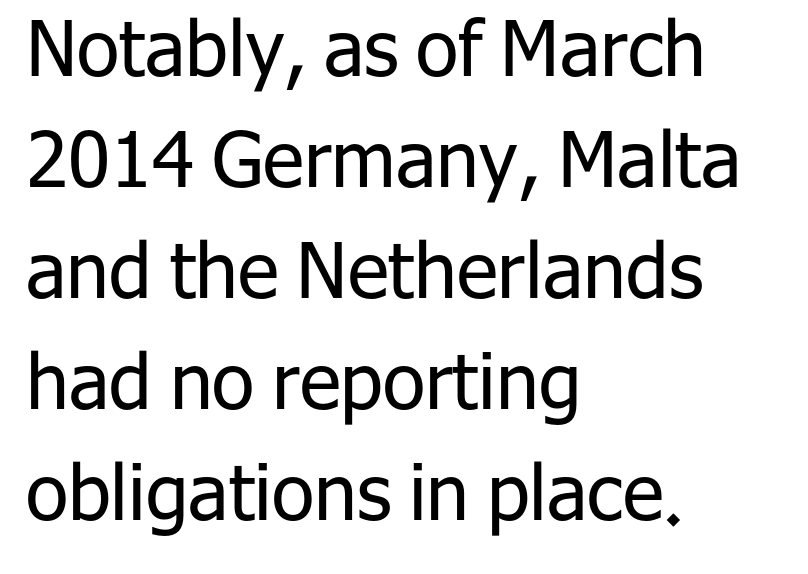
{"serif": "no", "italic": "no", "bold": "no", "weight": "regular", "width": "normal", "stroke_contrast": "low", "x_height": "medium", "monospaced": "no", "underline": "no", "align": "left", "line_spacing": "normal", "line_spacing_ratio": 1.44, "letter_spacing": "normal", "letter_spacing_em": 0.0, "glyph_px": 77}
